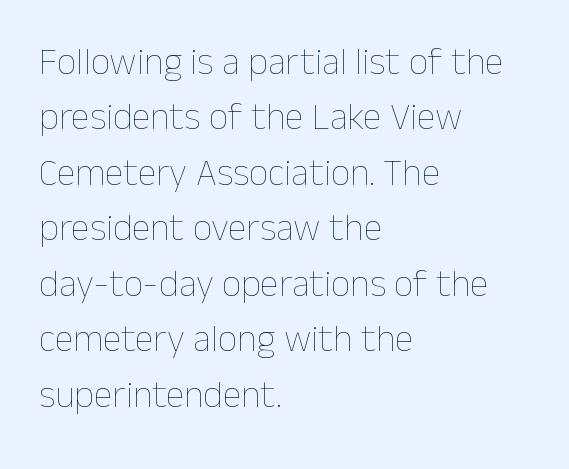
Leading: standard. Posture: upright roman. Is the stroke heavy? The answer is a plain regular-or-lighter. The paragraph shown leans on its left margin. Plain, unruled lines of type.
